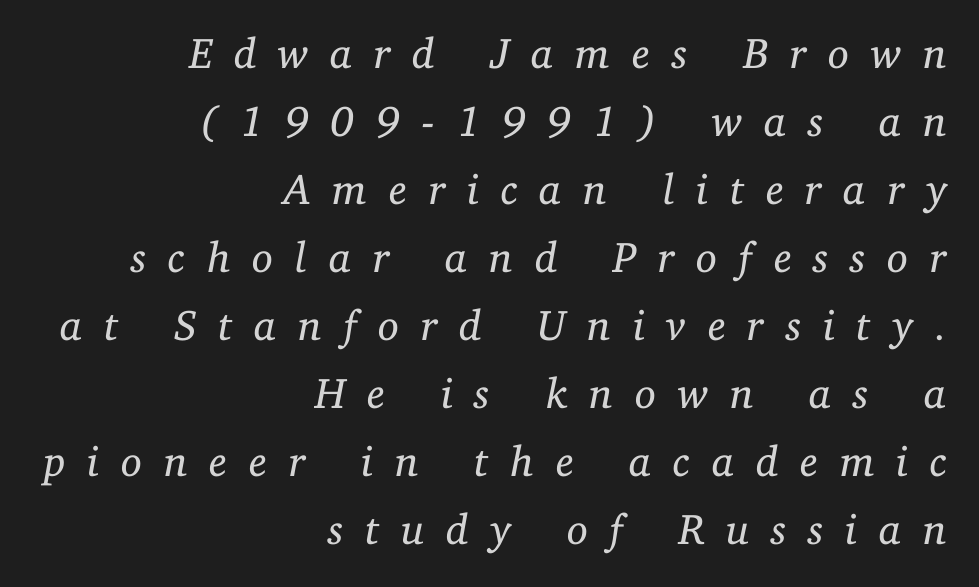
The letterforms stand isolated, each surrounded by extra space. Leftover space on each line is placed entirely before the opening word. Do the characters align in a grid? No, the font is proportional. Examine the stroke ends and you'll spot serifs. Caption: face not bold, strokes unweighted.
